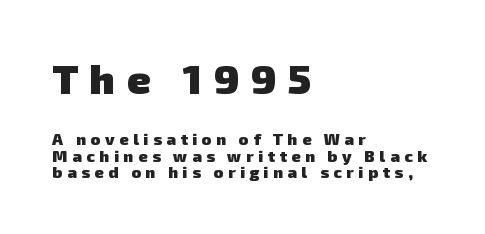
The gap between lines stays unmarked. One glance says dense: line gaps are narrower than usual. Letterform terminals end flat and unadorned throughout the passage. Character widths vary here, with narrow letters taking less room than wide ones. Caption: upper text group enlarged, lower text group reduced.
